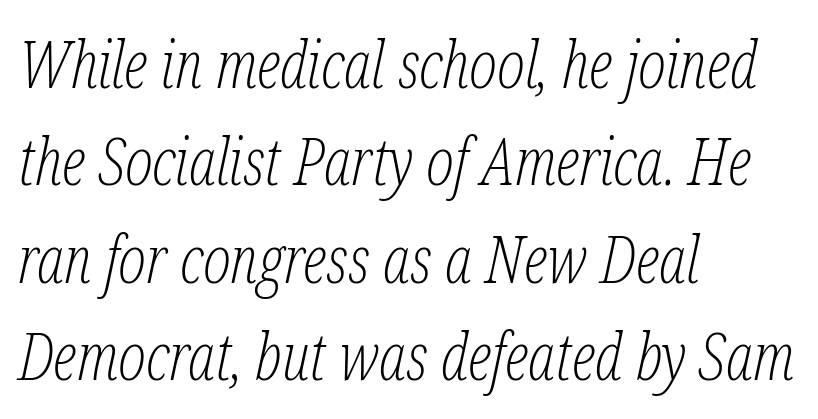
Q: Is the text bold? A: No.
Q: Is the text italic (slanted)? A: Yes, it leans right by about 12 degrees.
Q: Is the typeface a serif or a sans-serif typeface? A: Serif.
Q: Is the text underlined? A: No.
Q: How is the paragraph aligned? A: Left-aligned.
Q: Is the spacing between letters normal or unusually wide? A: Normal.
Q: Is the spacing between lines tight, normal or loose? A: Normal.
Q: Width (condensed, normal, or wide)? A: Condensed.
Q: Stroke contrast? A: Low.
Q: x-height? A: Medium.
Q: Monospaced? A: No.
